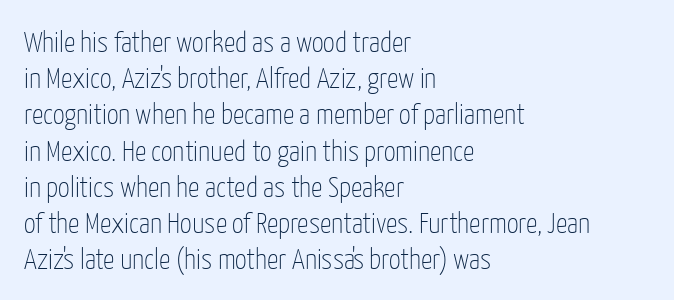
Heaviness? Minimal to ordinary, like unemphasized prose. These lines are set flush left with a ragged right edge. Lines of text with bare space underneath. Does the leading feel generous? No, just average.
